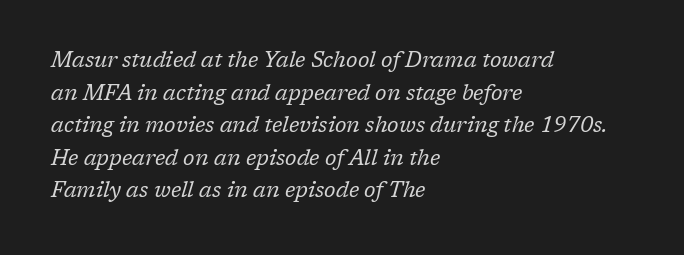
The image shows 21 px text type, italic (leaning right); set left-aligned, normal line spacing (1.55x), normal letter spacing, not underlined.
